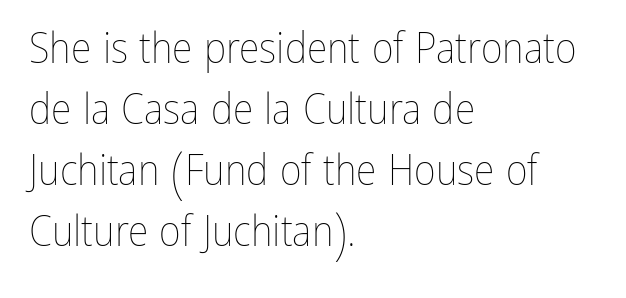
The image shows 42 px thin, condensed type, upright; set left-aligned, normal line spacing (1.45x), normal letter spacing, not underlined; low stroke contrast and a medium x-height.
